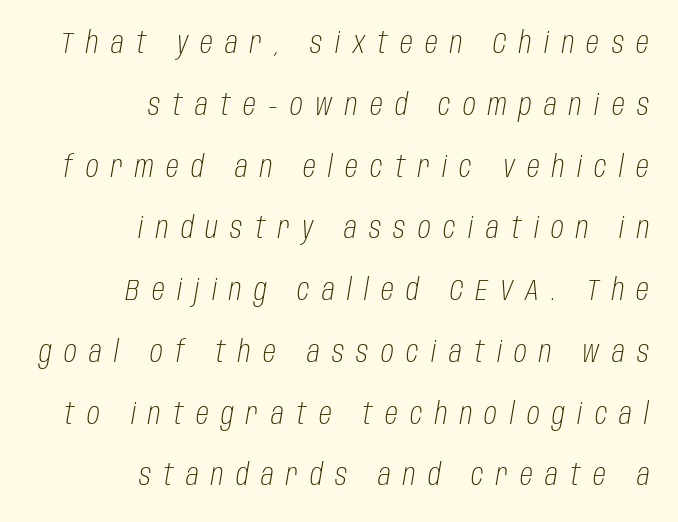
Q: Is the text bold? A: No.
Q: Is the text italic (slanted)? A: Yes, it leans right by about 10 degrees.
Q: Is the text underlined? A: No.
Q: How is the paragraph aligned? A: Right-aligned.
Q: Is the spacing between letters normal or unusually wide? A: Unusually wide.
Q: Is the spacing between lines tight, normal or loose? A: Loose.
Q: Width (condensed, normal, or wide)? A: Condensed.
Q: Stroke contrast? A: Low.
Q: x-height? A: Large.
Q: Monospaced? A: No.
